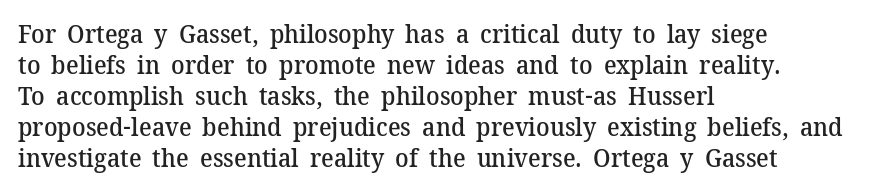
A classic flush-left, rag-right setting is used for this passage. The face used here is rendered with its standard letterfit. Decoration check: the copy has no underline. Caption: semibold face, moderately heavy strokes. Quick note: not italic, upright.
